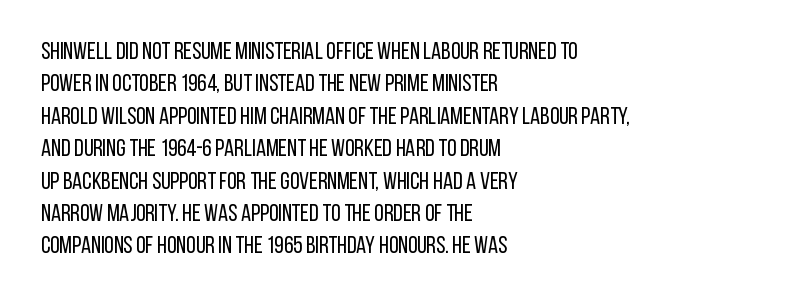
The typesetter chose a ragged-right arrangement here. In terms of letterspacing, this is plain default setting. Descenders hang freely into open space. A typesetter would call this leading conventional body-copy spacing. Stems and bowls with no extra thickness — not bold.
